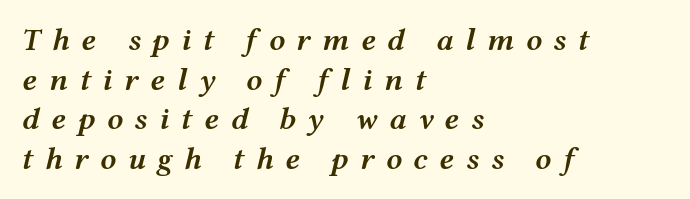
Compared with ordinary roman type, these characters are visibly tilted. The tracking reads as deliberately expanded to a designer's eye. Think of a printed novel: that variable character pitch is what you see here. The glyphs have the mass of a demibold cut, below bold.
